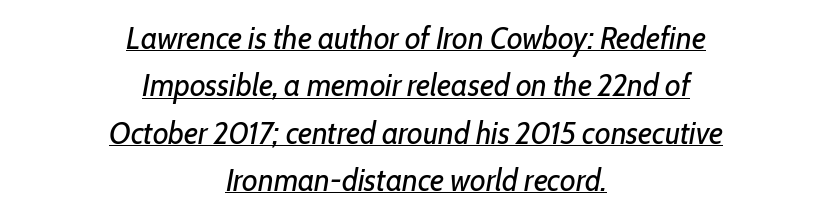
The letters advance in unequal steps, a hallmark of proportional type. Has an underline been added? It has. Notice how the passage keeps no hard edge, just a central spine. How would I describe the line gaps? Plain and ordinary. Posture: slanted.
